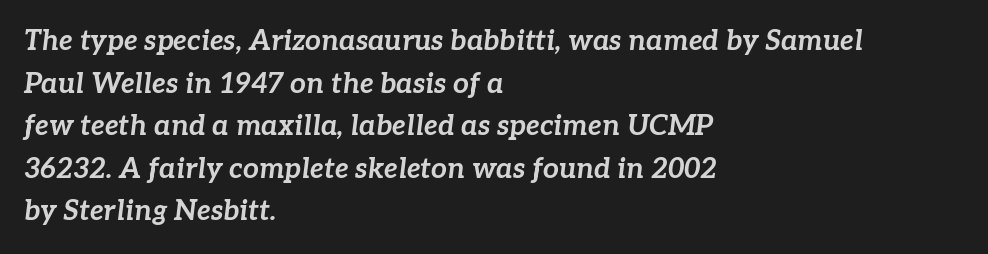
The image shows 28 px bold type, italic (leaning right); set left-aligned, normal line spacing (1.52x), normal letter spacing, not underlined; low stroke contrast and a medium x-height.
